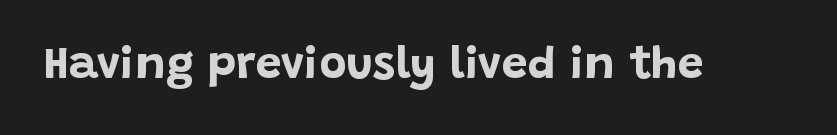
Q: Is the text bold? A: Yes.
Q: Is the text italic (slanted)? A: No, it is upright.
Q: Is the typeface a serif or a sans-serif typeface? A: Sans-serif.
Q: Is the text underlined? A: No.
Q: Is the spacing between letters normal or unusually wide? A: Normal.
Q: Width (condensed, normal, or wide)? A: Normal.
Q: Stroke contrast? A: Low.
Q: x-height? A: Large.
Q: Monospaced? A: No.
